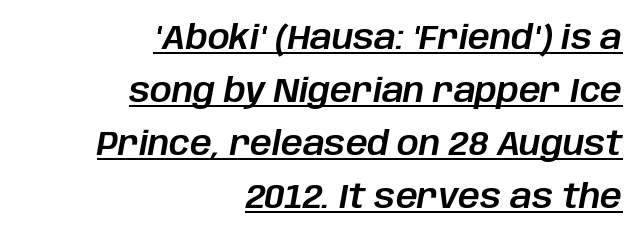
Q: Is the text italic (slanted)? A: Yes, it leans right by about 10 degrees.
Q: Is the text underlined? A: Yes.
Q: How is the paragraph aligned? A: Right-aligned.
Q: Is the spacing between letters normal or unusually wide? A: Normal.
Q: Is the spacing between lines tight, normal or loose? A: Normal.
Q: Width (condensed, normal, or wide)? A: Normal.
Q: Stroke contrast? A: Low.
Q: x-height? A: Large.
Q: Monospaced? A: No.
